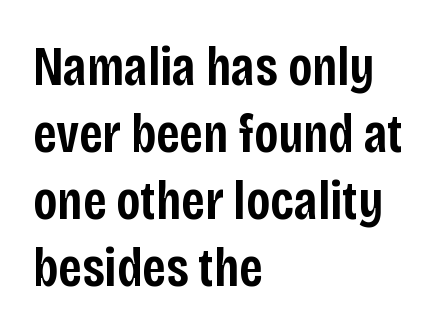
{"serif": "no", "italic": "no", "bold": "semi", "weight": "semibold", "width": "condensed", "stroke_contrast": "low", "x_height": "large", "monospaced": "no", "underline": "no", "align": "left", "line_spacing_ratio": 1.22, "letter_spacing": "normal", "letter_spacing_em": 0.0, "glyph_px": 55}
